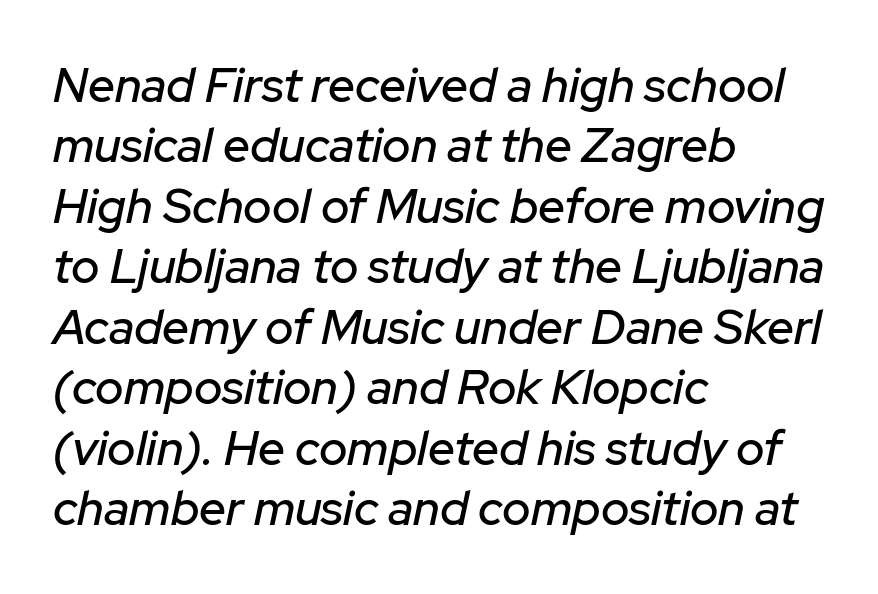
Varying glyph widths throughout — classic text-font behaviour. Leading: standard. Short note: letters normally spaced. There's an unmistakable incline to the writing here. These lines are set flush left with a ragged right edge. Descender tails drop into unmarked territory.
